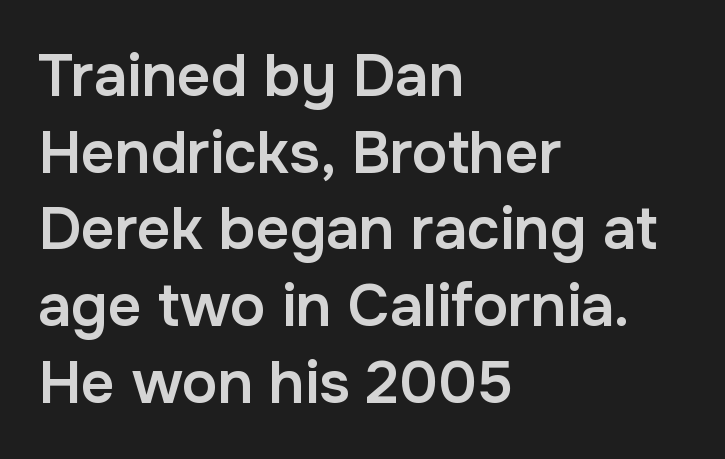
The lettering holds an erect, upright posture throughout. These lines stack with their left ends in a neat column. This sample uses a sans-serif face. Underline: absent. Evenly set lines give the paragraph a standard silhouette. This rendering leaves character spacing at its baseline value.
